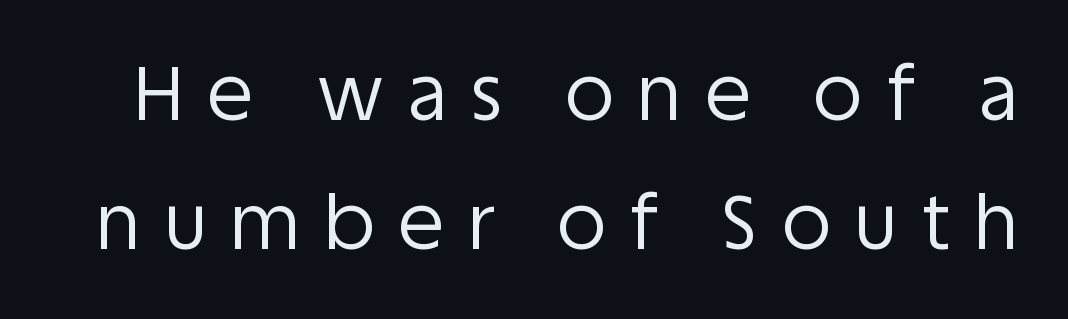
Is this a fixed-width face? No — the glyphs have proportional, varying widths. Unlike a traditional serif, this face leaves its strokes unadorned. Beneath every word, the page is bare. The font's upright variant was chosen for this text. No heavy texture on the line: the type isn't bold. There is plenty of visible air inserted between adjacent glyphs.
